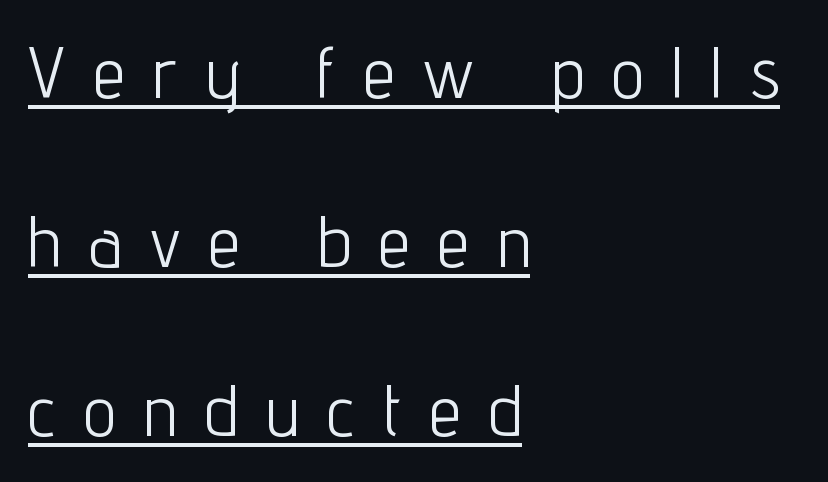
You could not count columns in this text — the font is proportionally spaced. Ink coverage per letter is moderate at most. This sample uses a sans-serif face. Visually the block forms a straight wall on the left and a jagged coastline on the right. How are the letters spaced? Widely, with obvious added tracking.
